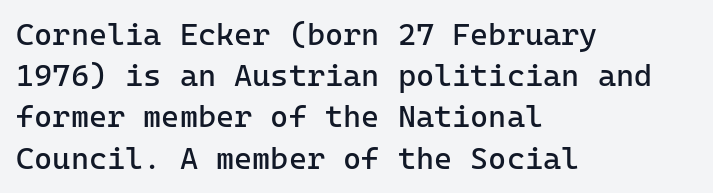
Q: Is the text bold? A: No.
Q: Is the text italic (slanted)? A: No, it is upright.
Q: Is the typeface a serif or a sans-serif typeface? A: Sans-serif.
Q: Is the text underlined? A: No.
Q: How is the paragraph aligned? A: Left-aligned.
Q: Is the spacing between letters normal or unusually wide? A: Normal.
Q: Is the spacing between lines tight, normal or loose? A: Normal.
Q: Width (condensed, normal, or wide)? A: Normal.
Q: Stroke contrast? A: Low.
Q: x-height? A: Medium.
Q: Monospaced? A: Yes.
